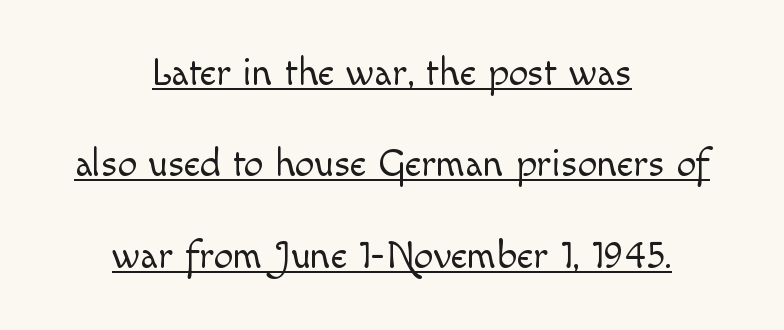
Q: Is the text bold? A: No.
Q: Is the text italic (slanted)? A: No, it is upright.
Q: Is the text underlined? A: Yes.
Q: How is the paragraph aligned? A: Centered.
Q: Is the spacing between letters normal or unusually wide? A: Normal.
Q: Is the spacing between lines tight, normal or loose? A: Loose.
Q: Width (condensed, normal, or wide)? A: Normal.
Q: x-height? A: Small.
Q: Monospaced? A: No.
